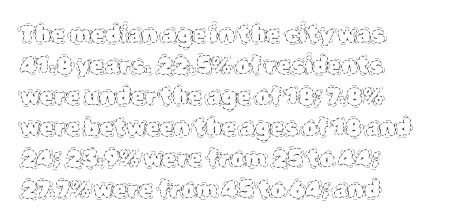
The image shows 23 px text type, upright; set left-aligned, normal line spacing (1.35x), normal letter spacing, not underlined.
